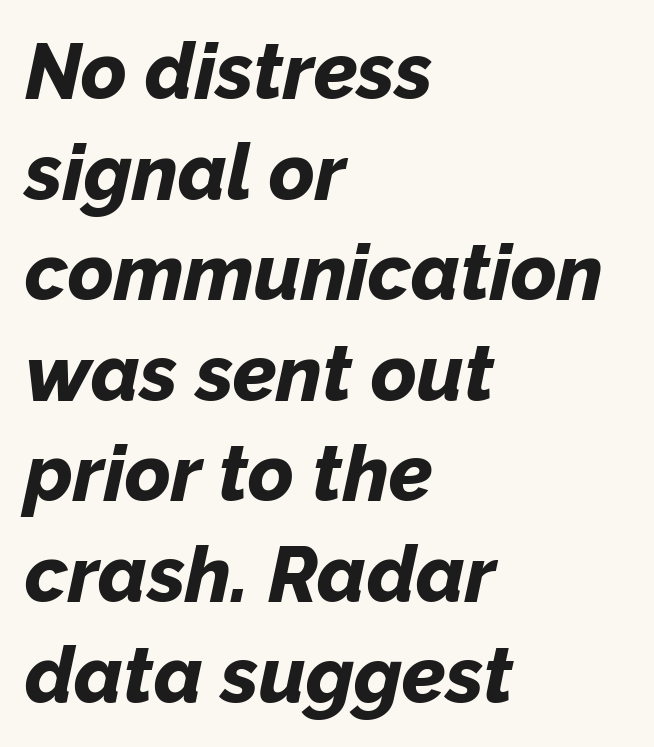
Q: Is the text bold? A: Yes.
Q: Is the text italic (slanted)? A: Yes, it leans right by about 12 degrees.
Q: Is the text underlined? A: No.
Q: How is the paragraph aligned? A: Left-aligned.
Q: Is the spacing between letters normal or unusually wide? A: Normal.
Q: Is the spacing between lines tight, normal or loose? A: Normal.
Q: Width (condensed, normal, or wide)? A: Normal.
Q: Stroke contrast? A: Low.
Q: x-height? A: Medium.
Q: Monospaced? A: No.
